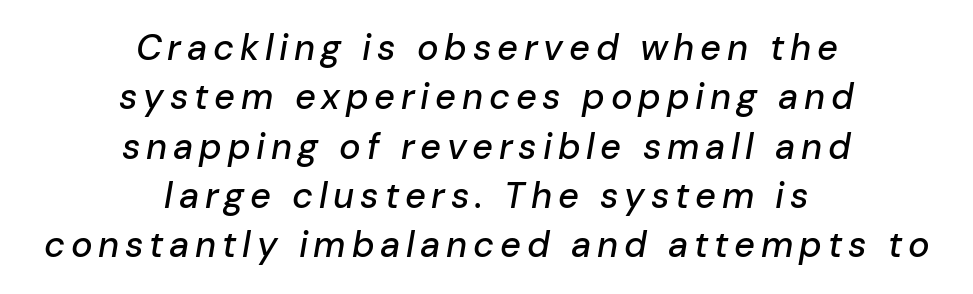
The image shows 36 px text type, italic (leaning right); set centered, normal line spacing (1.37x), not underlined; low stroke contrast and a medium x-height.
